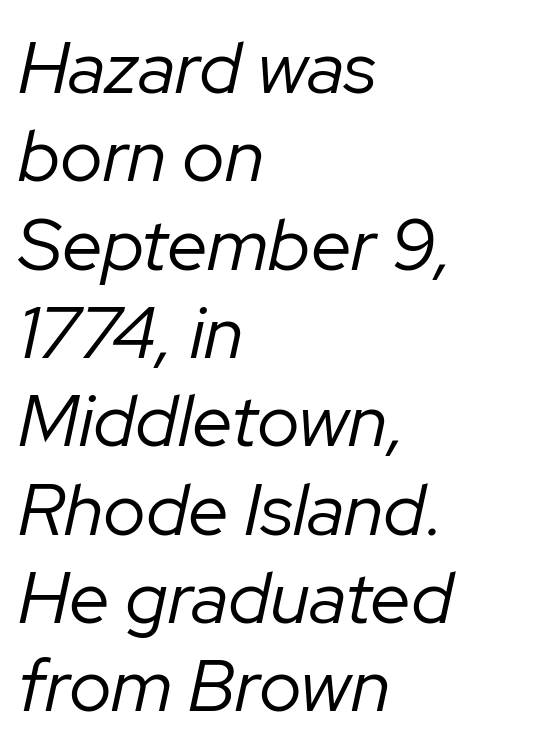
{"italic": "yes", "lean": "right", "slant_degrees": 12, "bold": "no", "weight": "regular", "width": "normal", "stroke_contrast": "low", "x_height": "medium", "monospaced": "no", "underline": "no", "align": "left", "line_spacing_ratio": 1.21, "letter_spacing": "normal", "letter_spacing_em": 0.0, "glyph_px": 73}
